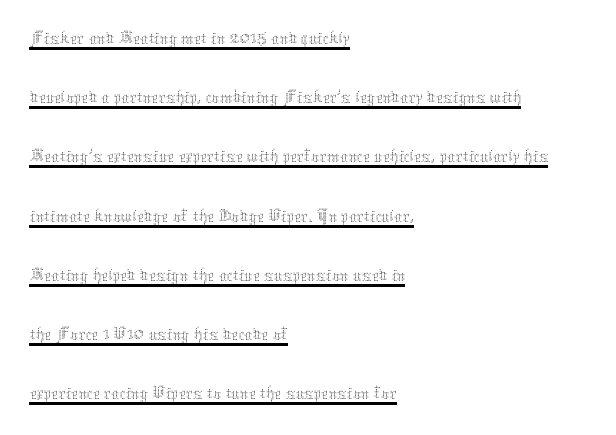
The image shows 40 px thin type, upright; set left-aligned, normal line spacing (1.48x), normal letter spacing, underlined; medium stroke contrast and a medium x-height.
